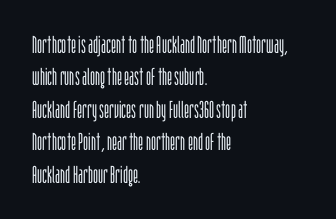
Q: Is the text bold? A: No.
Q: Is the text italic (slanted)? A: No, it is upright.
Q: Is the text underlined? A: No.
Q: How is the paragraph aligned? A: Left-aligned.
Q: Is the spacing between letters normal or unusually wide? A: Normal.
Q: Is the spacing between lines tight, normal or loose? A: Normal.
